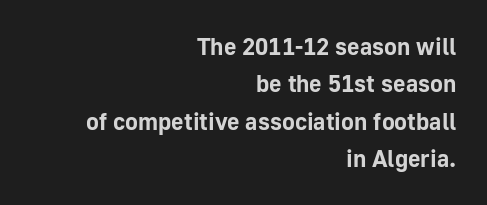
The image shows 24 px bold type, upright; set right-aligned, normal line spacing (1.56x), normal letter spacing, not underlined.
